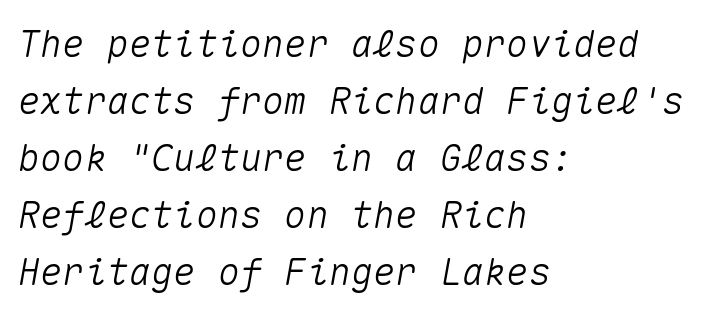
Q: Is the text italic (slanted)? A: Yes, it leans right by about 10 degrees.
Q: Is the text underlined? A: No.
Q: How is the paragraph aligned? A: Left-aligned.
Q: Is the spacing between letters normal or unusually wide? A: Normal.
Q: Is the spacing between lines tight, normal or loose? A: Normal.
Q: Width (condensed, normal, or wide)? A: Normal.
Q: Stroke contrast? A: Medium.
Q: x-height? A: Medium.
Q: Monospaced? A: Yes.
